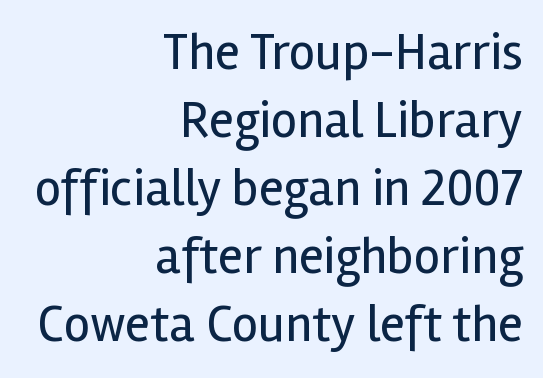
{"serif": "no", "italic": "no", "bold": "no", "weight": "regular", "width": "normal", "x_height": "medium", "monospaced": "no", "underline": "no", "align": "right", "line_spacing": "normal", "line_spacing_ratio": 1.31, "letter_spacing": "normal", "letter_spacing_em": 0.0, "glyph_px": 52}
